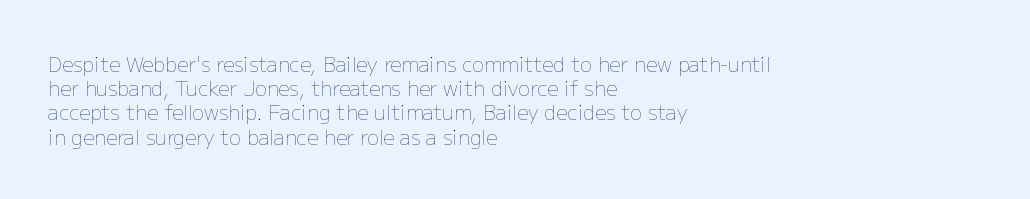
Q: Is the text bold? A: No.
Q: Is the text italic (slanted)? A: No, it is upright.
Q: Is the text underlined? A: No.
Q: How is the paragraph aligned? A: Left-aligned.
Q: Is the spacing between letters normal or unusually wide? A: Normal.
